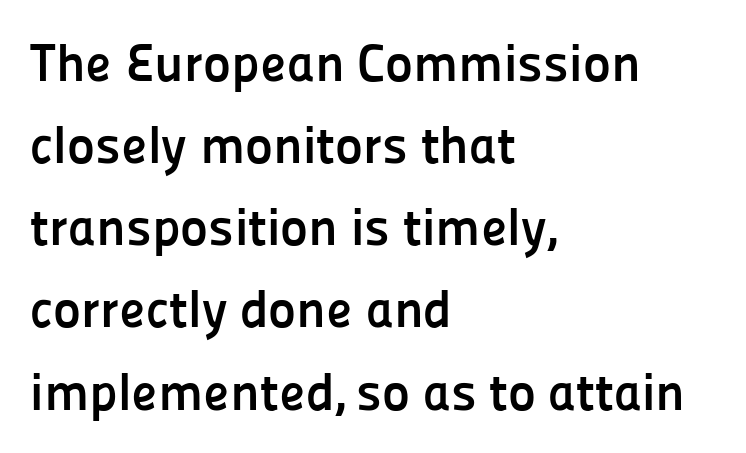
{"serif": "no", "italic": "no", "bold": "yes", "weight": "semibold", "width": "normal", "stroke_contrast": "low", "x_height": "medium", "monospaced": "no", "underline": "no", "align": "left", "line_spacing": "normal", "line_spacing_ratio": 1.55, "letter_spacing": "normal", "letter_spacing_em": 0.0, "glyph_px": 53}
